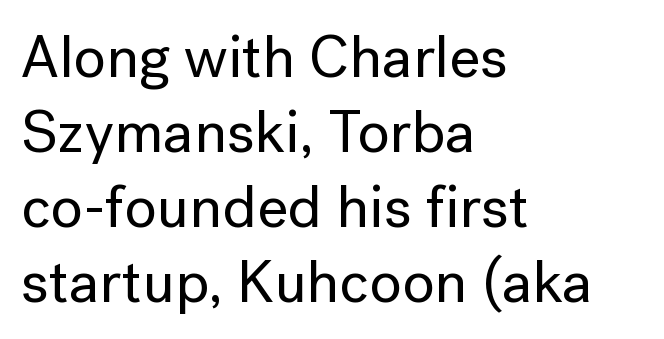
Q: Is the text italic (slanted)? A: No, it is upright.
Q: Is the typeface a serif or a sans-serif typeface? A: Sans-serif.
Q: Is the text underlined? A: No.
Q: How is the paragraph aligned? A: Left-aligned.
Q: Is the spacing between letters normal or unusually wide? A: Normal.
Q: Is the spacing between lines tight, normal or loose? A: Normal.
Q: Width (condensed, normal, or wide)? A: Normal.
Q: Stroke contrast? A: Low.
Q: x-height? A: Medium.
Q: Monospaced? A: No.
